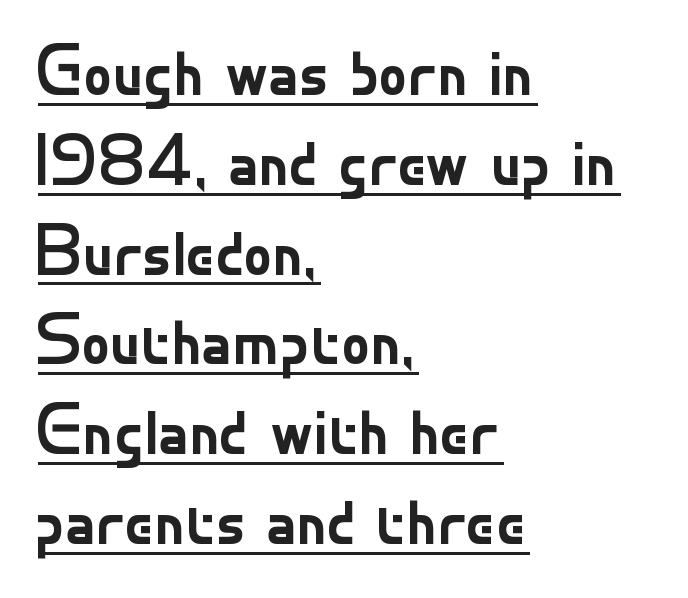
Is the type heavy? It reads as light-to-regular instead. This is the regular roman posture of the typeface. Note the varied advance widths — an 'i' is clearly narrower than an 'm'. What stands out about the letter spacing? Nothing — it is the standard amount. The specimen includes a rule beneath the text block's lines.
